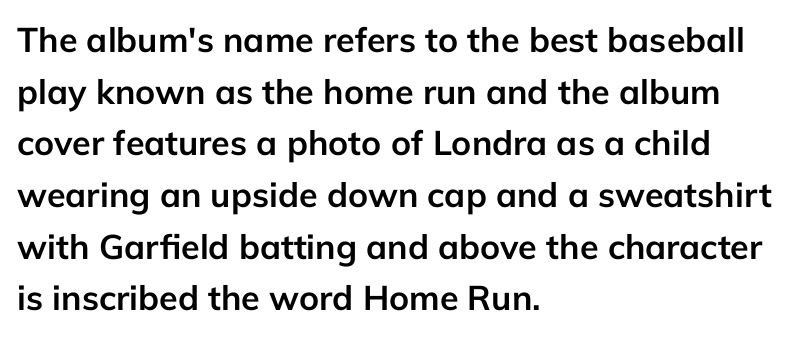
The image shows 34 px semibold sans-serif type, upright; set left-aligned, normal line spacing (1.52x), normal letter spacing, not underlined; low stroke contrast and a medium x-height.
